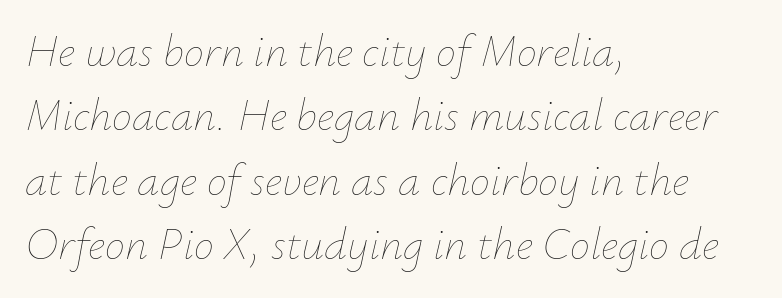
The image shows 45 px thin type, italic (leaning right); set left-aligned, normal line spacing (1.43x), normal letter spacing, not underlined; low stroke contrast and a small x-height.
